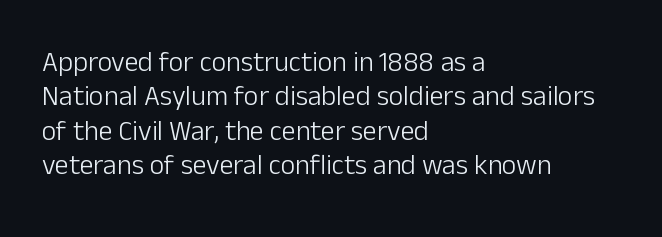
Q: Is the text bold? A: No.
Q: Is the text italic (slanted)? A: No, it is upright.
Q: Is the typeface a serif or a sans-serif typeface? A: Sans-serif.
Q: Is the text underlined? A: No.
Q: How is the paragraph aligned? A: Left-aligned.
Q: Is the spacing between letters normal or unusually wide? A: Normal.
Q: Width (condensed, normal, or wide)? A: Normal.
Q: Stroke contrast? A: Low.
Q: x-height? A: Medium.
Q: Monospaced? A: No.
